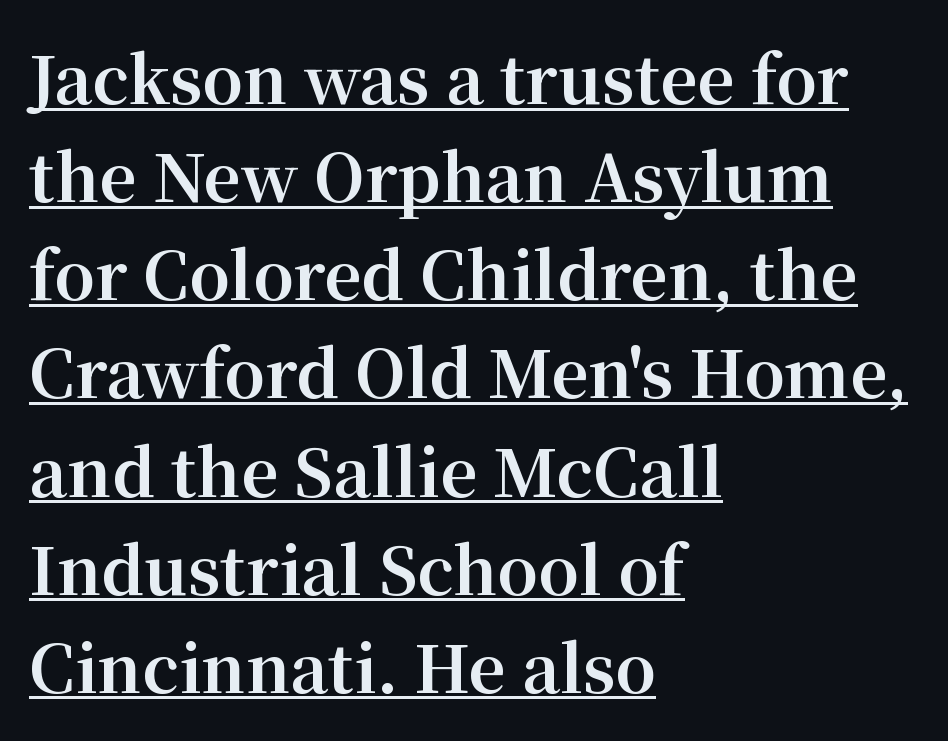
{"serif": "yes", "italic": "no", "bold": "yes", "weight": "bold", "width": "normal", "stroke_contrast": "medium", "x_height": "medium", "monospaced": "no", "underline": "yes", "align": "left", "line_spacing": "normal", "line_spacing_ratio": 1.51, "letter_spacing": "normal", "letter_spacing_em": 0.0, "glyph_px": 65}
